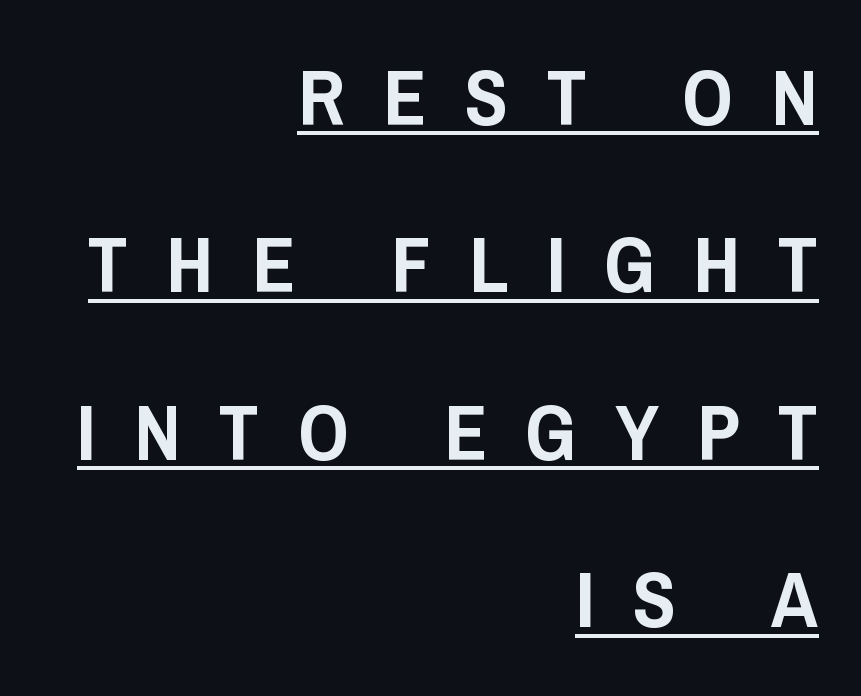
The image shows 79 px condensed sans-serif type, upright; set right-aligned, loose line spacing (2.12x), unusually wide letter spacing (+0.49 em), underlined; low stroke contrast and a large x-height.
